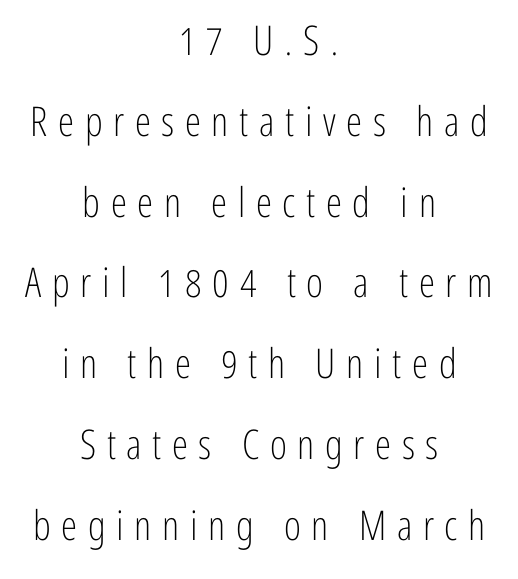
Characters remain perfectly vertical along every line. Short note: letters widely spaced. If you folded the block vertically in half, each line would mirror itself in length. Think of a printed novel: that variable character pitch is what you see here.
